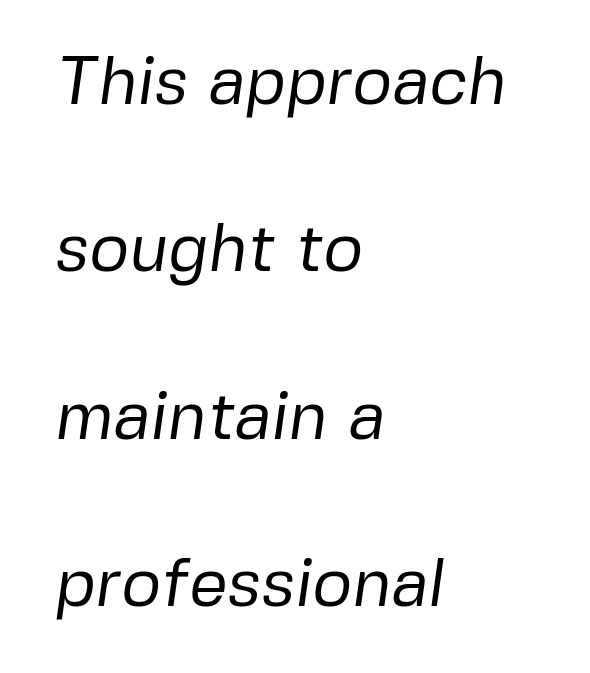
The image shows 68 px regular-weight sans-serif type; set left-aligned, loose line spacing (2.46x), normal letter spacing, not underlined; low stroke contrast and a medium x-height.
